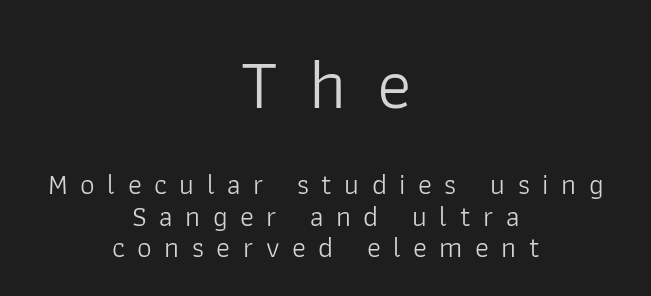
Q: Is the text bold? A: No.
Q: Is the text italic (slanted)? A: No, it is upright.
Q: Is the typeface a serif or a sans-serif typeface? A: Sans-serif.
Q: Is the text underlined? A: No.
Q: How is the paragraph aligned? A: Centered.
Q: Is the spacing between letters normal or unusually wide? A: Unusually wide.
Q: Is the spacing between lines tight, normal or loose? A: Tight.
Q: Which block of text is set in a larger size, the first (top) or the second (bottom)? A: The first (top) one.
Q: Width (condensed, normal, or wide)? A: Normal.
Q: Stroke contrast? A: Low.
Q: x-height? A: Medium.
Q: Monospaced? A: No.
